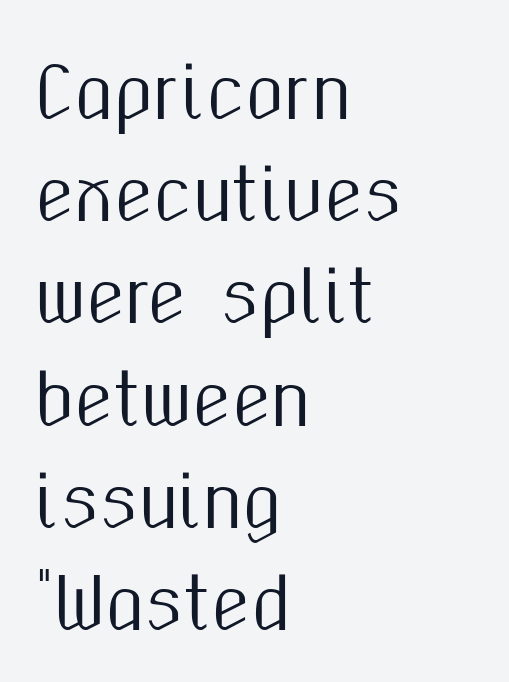
The lettering holds an erect, upright posture throughout. Line beginnings align vertically; line endings do not. Honestly, the row spacing looks completely unremarkable. Each letter keeps its own natural width here, so spacing adapts to shape. Are there feet on the stems? There aren't — it's a sans. The specimen omits any rule beneath the text block's lines.
